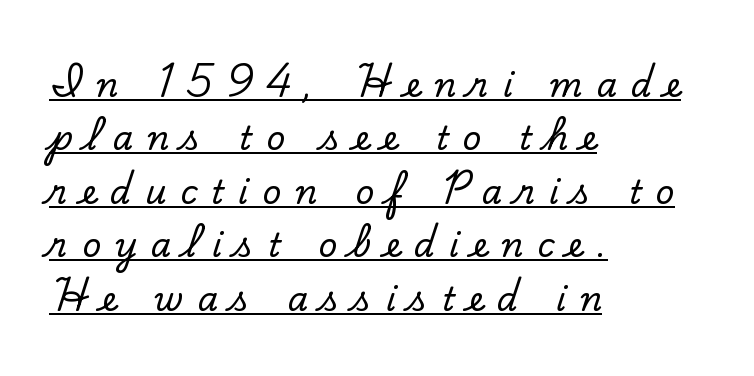
Q: Is the text italic (slanted)? A: Yes.
Q: Is the typeface a serif or a sans-serif typeface? A: Serif.
Q: Is the text underlined? A: Yes.
Q: How is the paragraph aligned? A: Left-aligned.
Q: Is the spacing between letters normal or unusually wide? A: Unusually wide.
Q: Is the spacing between lines tight, normal or loose? A: Normal.
Q: Width (condensed, normal, or wide)? A: Normal.
Q: Stroke contrast? A: Low.
Q: x-height? A: Small.
Q: Monospaced? A: No.
